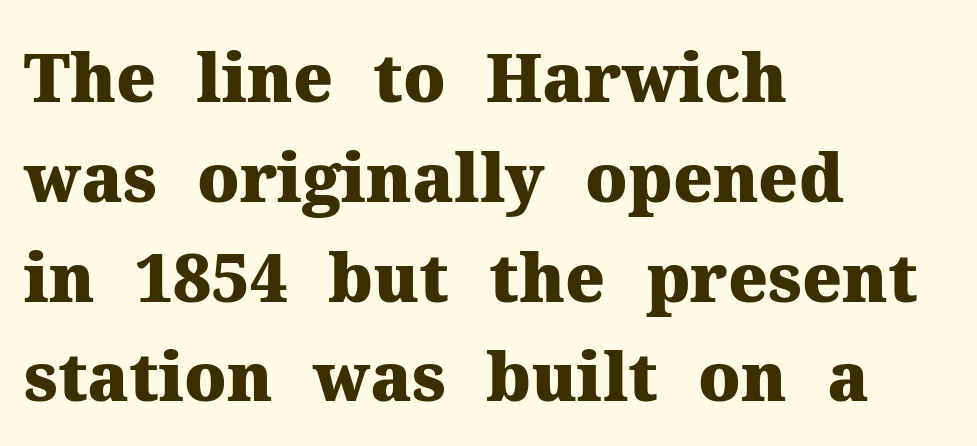
Q: Is the text bold? A: Yes.
Q: Is the text italic (slanted)? A: No, it is upright.
Q: Is the typeface a serif or a sans-serif typeface? A: Serif.
Q: Is the text underlined? A: No.
Q: How is the paragraph aligned? A: Left-aligned.
Q: Is the spacing between letters normal or unusually wide? A: Normal.
Q: Is the spacing between lines tight, normal or loose? A: Normal.
Q: Width (condensed, normal, or wide)? A: Normal.
Q: Stroke contrast? A: Medium.
Q: x-height? A: Medium.
Q: Monospaced? A: No.
